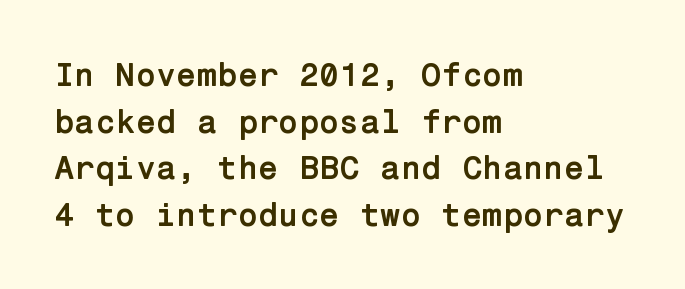
The image shows 33 px semibold sans-serif type, upright; set left-aligned, normal line spacing (1.41x), normal letter spacing, not underlined; low stroke contrast and a medium x-height.
